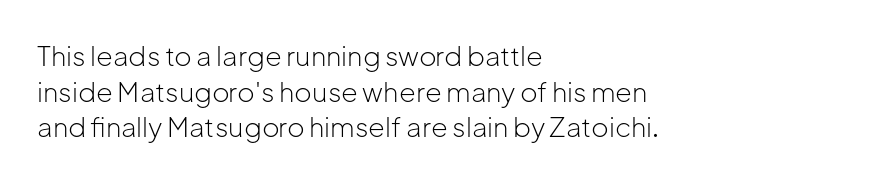
Q: Is the text bold? A: No.
Q: Is the text italic (slanted)? A: No, it is upright.
Q: Is the text underlined? A: No.
Q: How is the paragraph aligned? A: Left-aligned.
Q: Is the spacing between letters normal or unusually wide? A: Normal.
Q: Is the spacing between lines tight, normal or loose? A: Normal.
